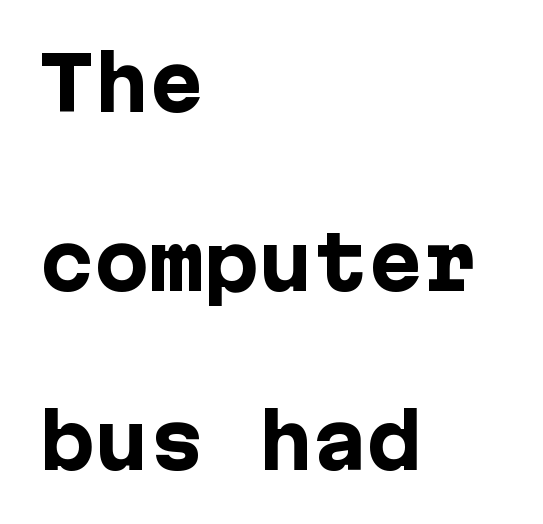
The image shows 73 px heavy sans-serif type, upright; set left-aligned, loose line spacing (2.45x), normal letter spacing, not underlined; low stroke contrast and a medium x-height.
